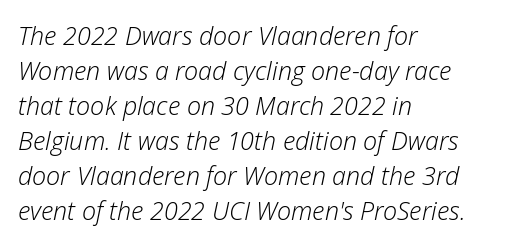
Q: Is the text bold? A: No.
Q: Is the text italic (slanted)? A: Yes, it leans right by about 12 degrees.
Q: Is the text underlined? A: No.
Q: How is the paragraph aligned? A: Left-aligned.
Q: Is the spacing between letters normal or unusually wide? A: Normal.
Q: Is the spacing between lines tight, normal or loose? A: Normal.
